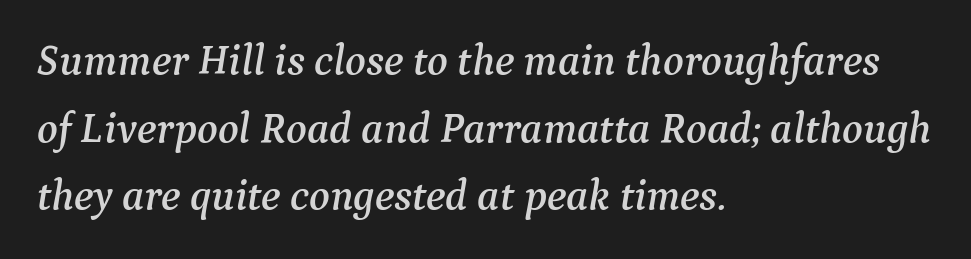
The image shows 43 px serif type, italic (leaning right); set left-aligned, normal line spacing (1.57x), normal letter spacing, not underlined; medium stroke contrast and a medium x-height.
